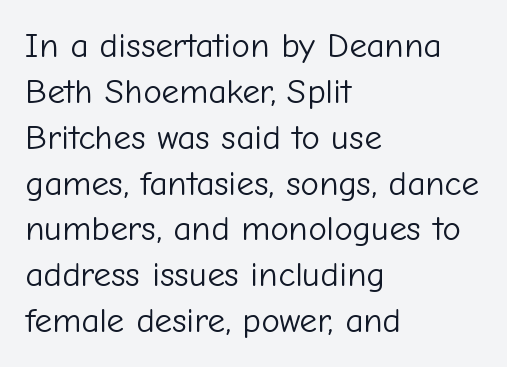
Q: Is the text bold? A: No.
Q: Is the text italic (slanted)? A: No, it is upright.
Q: Is the typeface a serif or a sans-serif typeface? A: Sans-serif.
Q: Is the text underlined? A: No.
Q: How is the paragraph aligned? A: Left-aligned.
Q: Is the spacing between letters normal or unusually wide? A: Normal.
Q: Is the spacing between lines tight, normal or loose? A: Normal.
Q: Width (condensed, normal, or wide)? A: Normal.
Q: Stroke contrast? A: Low.
Q: x-height? A: Medium.
Q: Monospaced? A: No.
